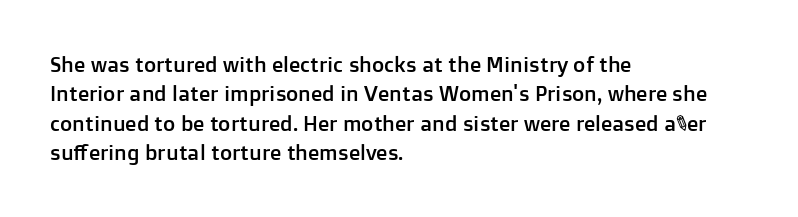
Q: Is the text italic (slanted)? A: No, it is upright.
Q: Is the text underlined? A: No.
Q: How is the paragraph aligned? A: Left-aligned.
Q: Is the spacing between letters normal or unusually wide? A: Normal.
Q: Is the spacing between lines tight, normal or loose? A: Normal.
